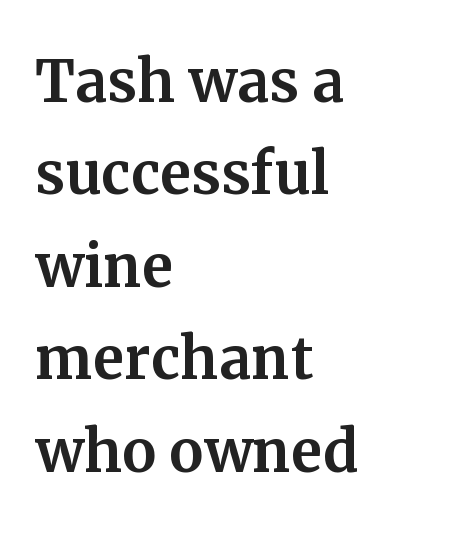
The image shows 77 px serif type, upright; set left-aligned, line spacing 1.2x, normal letter spacing, not underlined; medium stroke contrast and a medium x-height.
